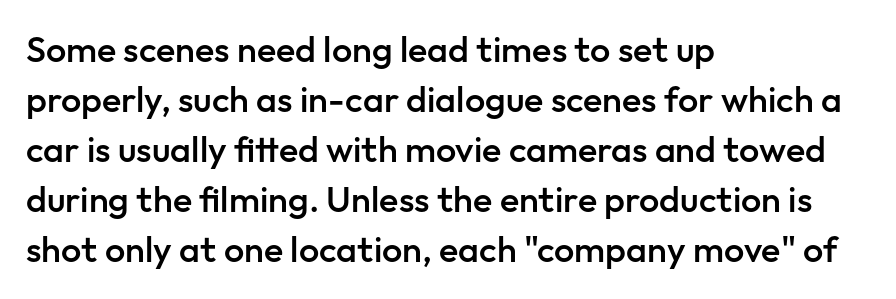
The image shows 36 px semibold sans-serif type, upright; set left-aligned, normal line spacing (1.39x), normal letter spacing, not underlined; low stroke contrast and a medium x-height.
